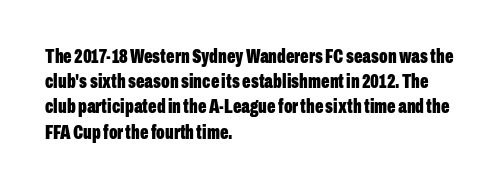
The image shows 20 px bold type, upright; set left-aligned, normal line spacing (1.26x), normal letter spacing, not underlined.
